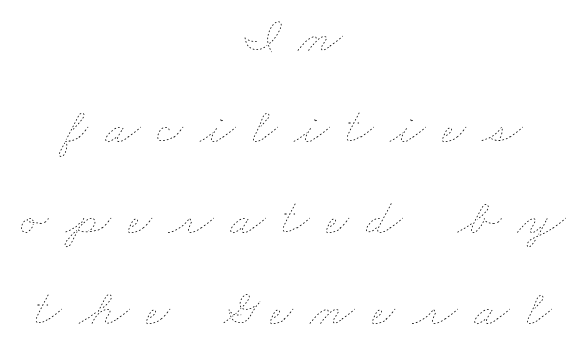
The horizontal fit of the characters is loose and conspicuously gappy. The face used here is proportionally spaced, like ordinary book or web type. Leftover space on each line is divided equally before and after the words. No chunkiness to these letters — they're not bold. Quick note: underline off.
